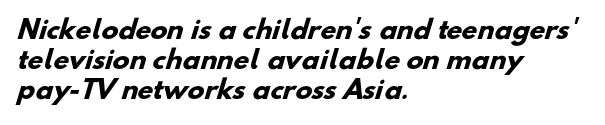
{"bold": "yes", "underline": "no", "align": "left", "line_spacing_ratio": 1.21, "letter_spacing": "normal", "letter_spacing_em": 0.0, "glyph_px": 25}
